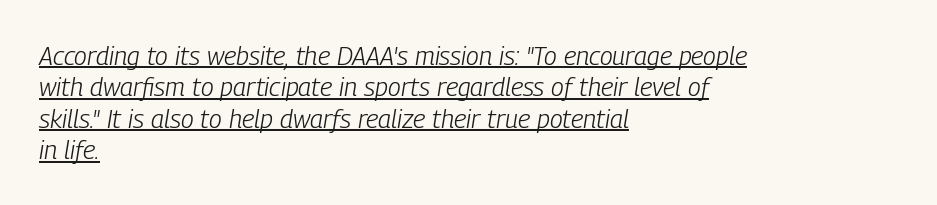
Q: Is the text bold? A: No.
Q: Is the text italic (slanted)? A: Yes, it leans right by about 9 degrees.
Q: Is the text underlined? A: Yes.
Q: How is the paragraph aligned? A: Left-aligned.
Q: Is the spacing between letters normal or unusually wide? A: Normal.
